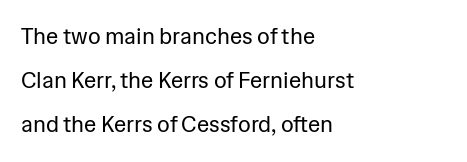
Q: Is the text bold? A: No.
Q: Is the text italic (slanted)? A: No, it is upright.
Q: Is the text underlined? A: No.
Q: How is the paragraph aligned? A: Left-aligned.
Q: Is the spacing between letters normal or unusually wide? A: Normal.
Q: Is the spacing between lines tight, normal or loose? A: Loose.
